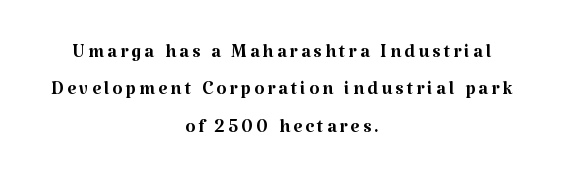
The leading is moderate, giving the passage an even texture. Summary of weight: not heavy and not bold. This rendering features lettering with no underline. Characters remain perfectly vertical along every line.
